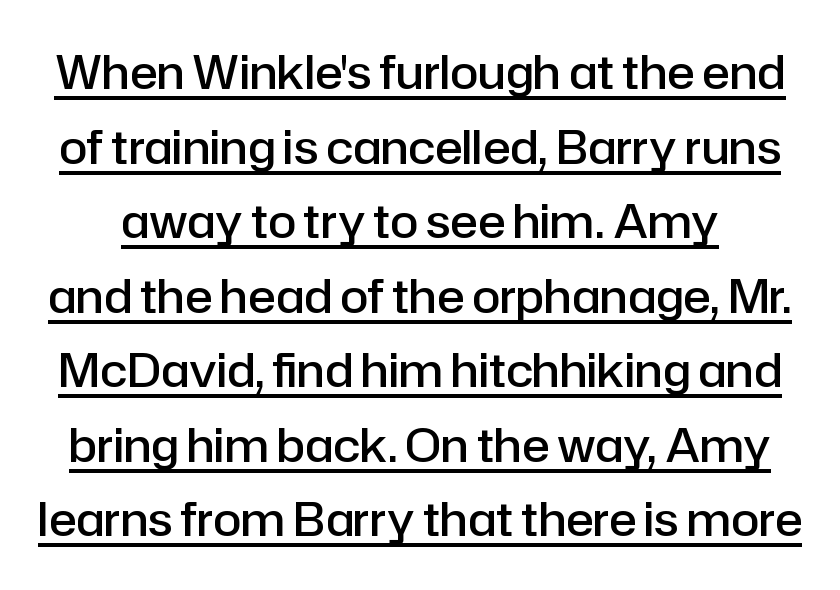
The image shows 46 px semibold sans-serif type, upright; set normal line spacing (1.62x), normal letter spacing, underlined; low stroke contrast and a medium x-height.
